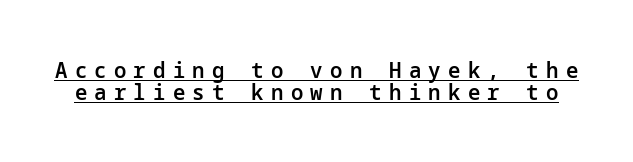
{"italic": "no", "bold": "semi", "underline": "yes", "line_spacing": "tight", "line_spacing_ratio": 1.01, "letter_spacing": "wide", "letter_spacing_em": 0.33, "glyph_px": 22}
